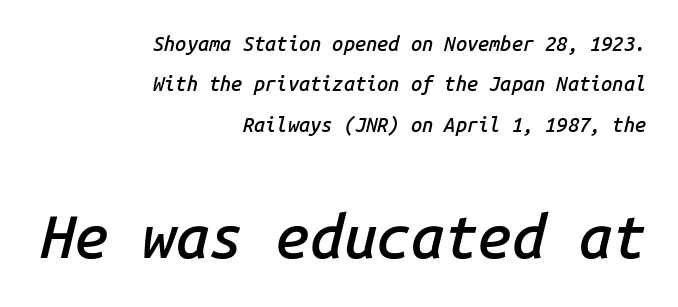
{"italic": "yes", "lean": "right", "slant_degrees": 14, "bold": "semi", "weight": "semibold", "width": "normal", "stroke_contrast": "low", "x_height": "medium", "monospaced": "yes", "underline": "no", "align": "right", "line_spacing": "loose", "line_spacing_ratio": 2.02, "letter_spacing": "normal", "letter_spacing_em": 0.0, "larger_block": "second", "size_ratio": 3.0, "glyph_px": 60}
